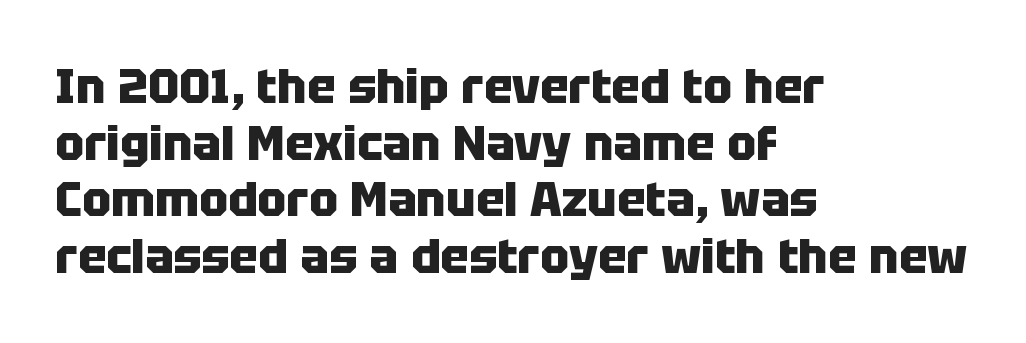
What stands out about the letter spacing? Nothing — it is the standard amount. This sample uses a sans-serif face. Stroke thickness is high; the sample reads as a true bold. All the whitespace from short lines collects on the right.
